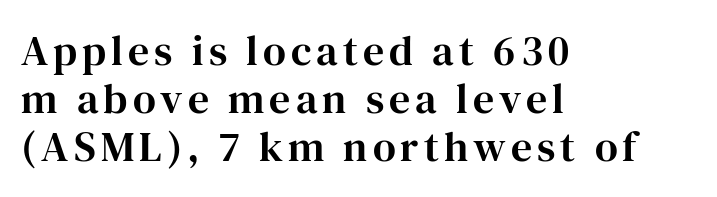
{"serif": "yes", "italic": "no", "width": "normal", "stroke_contrast": "high", "x_height": "medium", "monospaced": "no", "underline": "no", "align": "left", "line_spacing": "tight", "line_spacing_ratio": 1.14, "glyph_px": 42}
